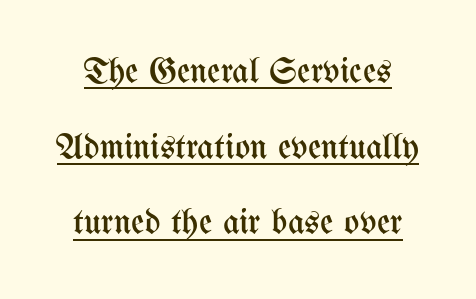
No heavy texture on the line: the type isn't bold. The typesetter has applied underlining to the passage shown. There is no visible air inserted between adjacent glyphs. Do the letters lean? They stand straight.
